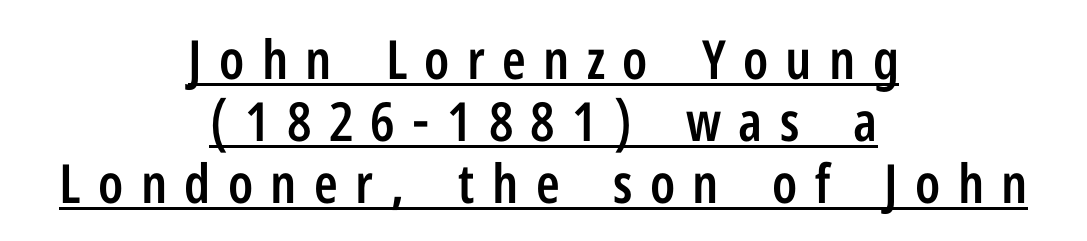
Q: Is the text bold? A: Semi-bold.
Q: Is the text italic (slanted)? A: No, it is upright.
Q: Is the typeface a serif or a sans-serif typeface? A: Sans-serif.
Q: Is the text underlined? A: Yes.
Q: How is the paragraph aligned? A: Centered.
Q: Is the spacing between letters normal or unusually wide? A: Unusually wide.
Q: Is the spacing between lines tight, normal or loose? A: Tight.
Q: Width (condensed, normal, or wide)? A: Condensed.
Q: Stroke contrast? A: Low.
Q: x-height? A: Medium.
Q: Monospaced? A: No.
